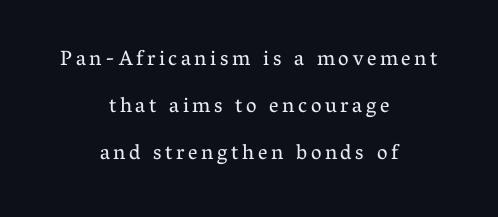
{"italic": "no", "bold": "no", "underline": "no", "align": "center", "line_spacing": "loose", "line_spacing_ratio": 2.25, "glyph_px": 21}
